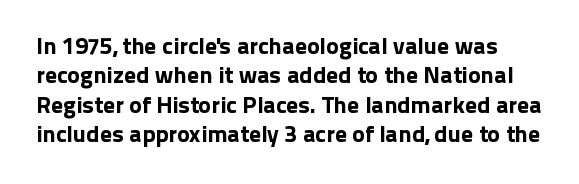
{"italic": "no", "underline": "no", "line_spacing_ratio": 1.22, "letter_spacing": "normal", "letter_spacing_em": 0.0, "glyph_px": 24}
